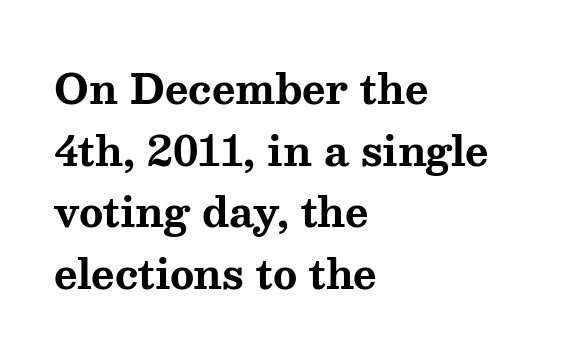
Q: Is the text bold? A: Yes.
Q: Is the text italic (slanted)? A: No, it is upright.
Q: Is the typeface a serif or a sans-serif typeface? A: Serif.
Q: Is the text underlined? A: No.
Q: How is the paragraph aligned? A: Left-aligned.
Q: Is the spacing between letters normal or unusually wide? A: Normal.
Q: Is the spacing between lines tight, normal or loose? A: Normal.
Q: Width (condensed, normal, or wide)? A: Wide.
Q: Stroke contrast? A: Medium.
Q: x-height? A: Medium.
Q: Monospaced? A: No.
